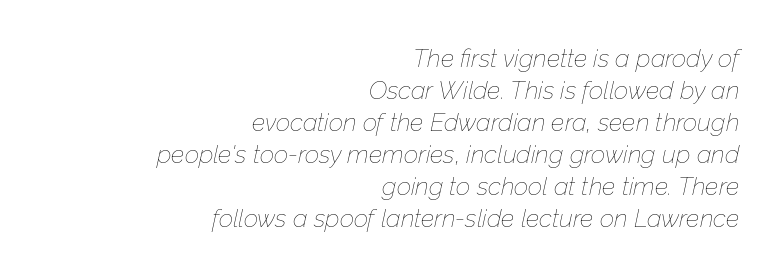
Caption: multi-line text, flush right, ragged left. Letters have the restrained weight of plain body copy at most. Slant detected: the letters are inclined. Does the leading feel generous? No, just average. The glyphs are unaccompanied by any horizontal stroke below them.
